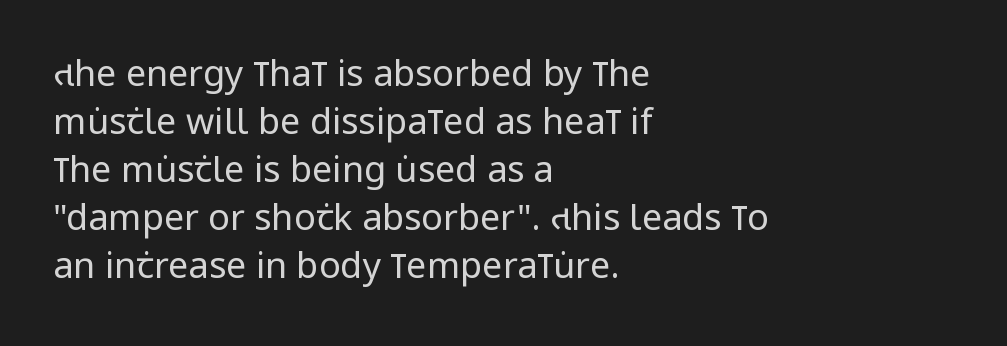
The image shows 36 px regular-weight, condensed sans-serif type, upright; set left-aligned, normal line spacing (1.33x), normal letter spacing, not underlined; low stroke contrast and a large x-height.
